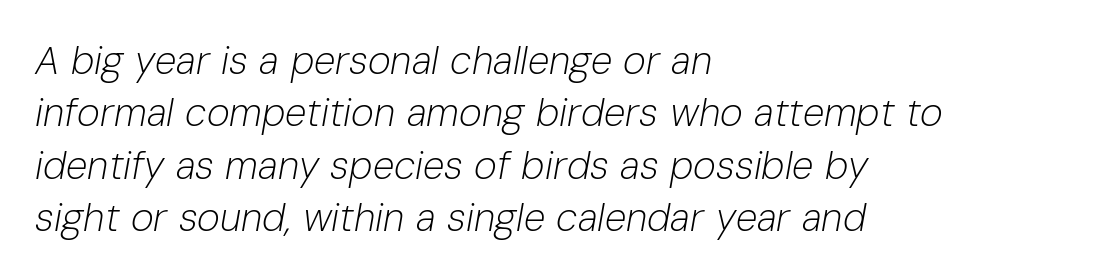
The image shows 39 px light type, italic (leaning right); set left-aligned, normal line spacing (1.34x), normal letter spacing, not underlined; low stroke contrast and a medium x-height.
